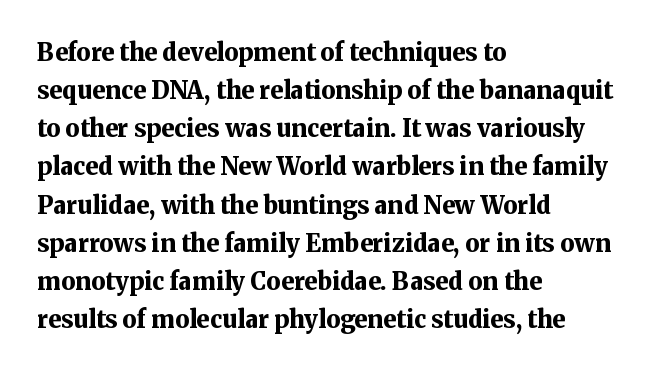
The image shows 24 px bold type, upright; set left-aligned, normal line spacing (1.59x), normal letter spacing, not underlined.
